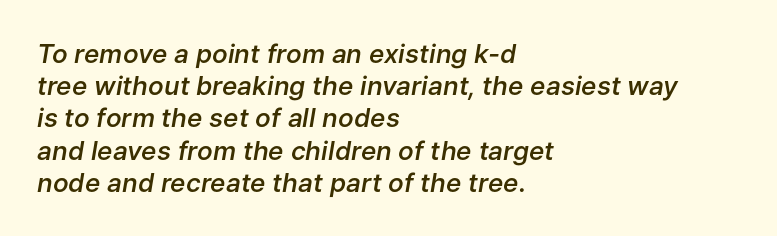
The image shows 26 px text type, italic (leaning right); set left-aligned, line spacing 1.24x, normal letter spacing, not underlined.
